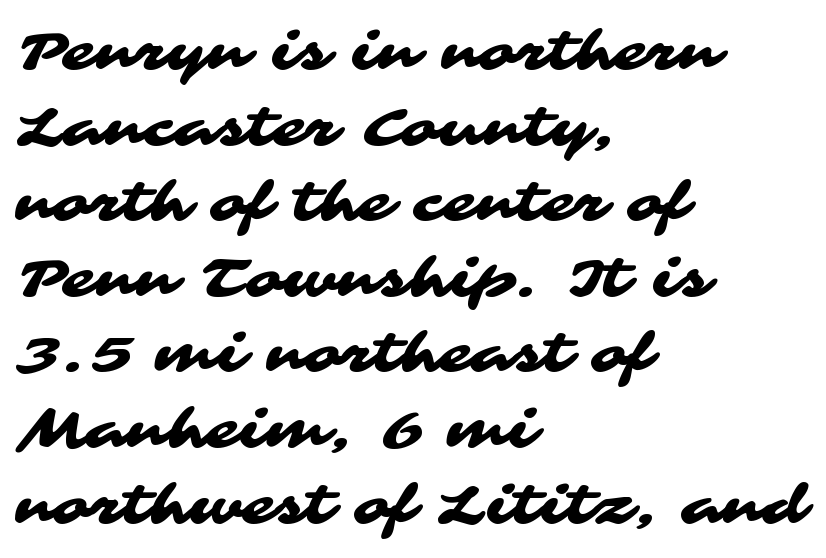
The image shows 54 px wide sans-serif type; set left-aligned, normal line spacing (1.4x), normal letter spacing, not underlined; medium stroke contrast and a medium x-height.
